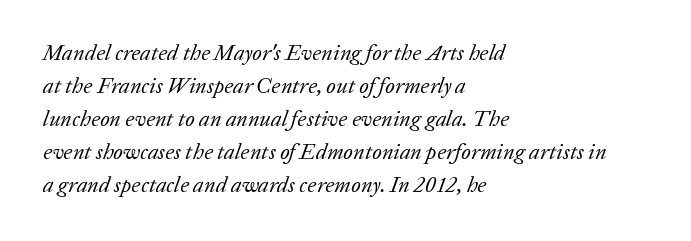
{"italic": "yes", "lean": "right", "slant_degrees": 20, "bold": "no", "underline": "no", "align": "left", "line_spacing": "normal", "line_spacing_ratio": 1.5, "letter_spacing": "normal", "letter_spacing_em": 0.0, "glyph_px": 22}
